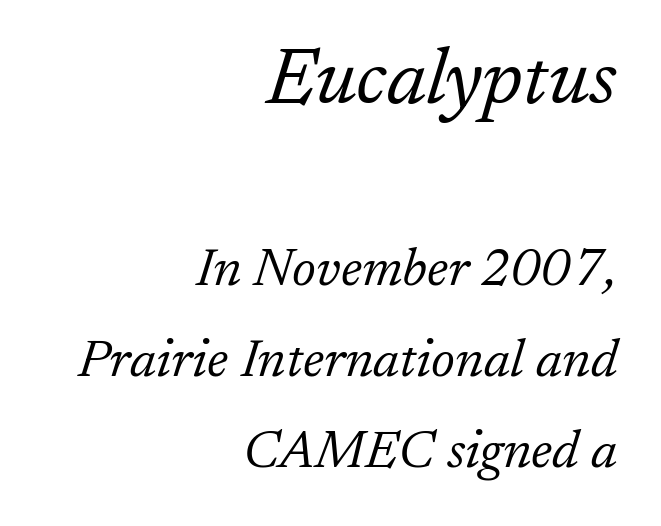
The rendering shows small feet on the letterforms — a serif design. In this sample the first text group is rendered at the bigger scale. Quick note: underline off. These lines are rendered in a variable-pitch font. Is the type heavy? It reads as light-to-regular instead. Layout note: lines flush right.
